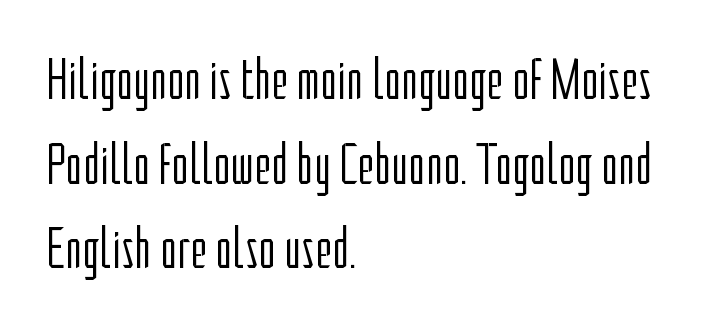
Q: Is the text bold? A: No.
Q: Is the text italic (slanted)? A: No, it is upright.
Q: Is the typeface a serif or a sans-serif typeface? A: Sans-serif.
Q: Is the text underlined? A: No.
Q: How is the paragraph aligned? A: Left-aligned.
Q: Is the spacing between letters normal or unusually wide? A: Normal.
Q: Is the spacing between lines tight, normal or loose? A: Normal.
Q: Width (condensed, normal, or wide)? A: Condensed.
Q: Stroke contrast? A: Low.
Q: x-height? A: Medium.
Q: Monospaced? A: No.
